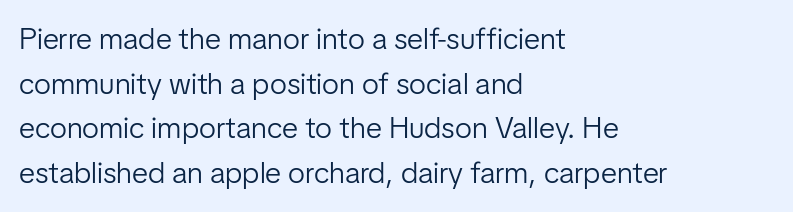
Q: Is the text bold? A: No.
Q: Is the text italic (slanted)? A: No, it is upright.
Q: Is the typeface a serif or a sans-serif typeface? A: Sans-serif.
Q: Is the text underlined? A: No.
Q: How is the paragraph aligned? A: Left-aligned.
Q: Is the spacing between letters normal or unusually wide? A: Normal.
Q: Is the spacing between lines tight, normal or loose? A: Normal.
Q: Width (condensed, normal, or wide)? A: Normal.
Q: Stroke contrast? A: Low.
Q: x-height? A: Medium.
Q: Monospaced? A: No.
